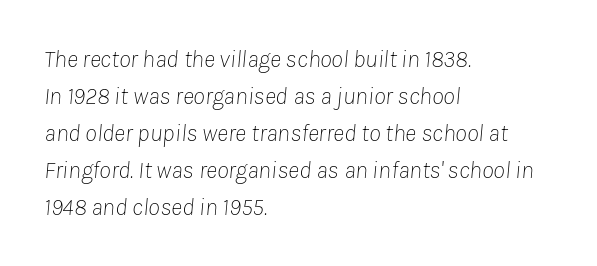
The image shows 24 px text type, italic (leaning right); set left-aligned, normal line spacing (1.54x), normal letter spacing, not underlined.
